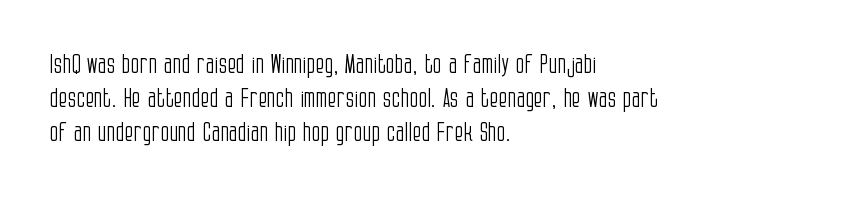
Descenders are the only things crossing below the line. Vertical strokes here are truly vertical. Compared with typical paragraphs, the rows here are spaced about the same. The setting favours the left margin, as ordinary paragraphs usually do.
